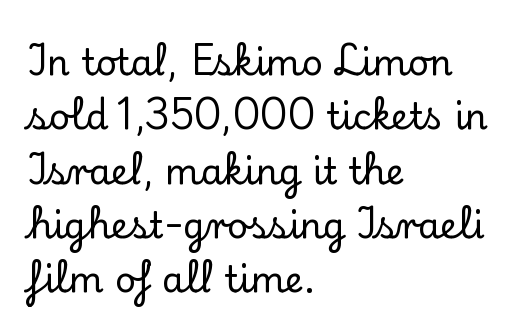
{"serif": "yes", "italic": "no", "width": "normal", "stroke_contrast": "low", "x_height": "small", "monospaced": "no", "underline": "no", "align": "left", "line_spacing": "normal", "line_spacing_ratio": 1.51, "letter_spacing": "normal", "letter_spacing_em": 0.0, "glyph_px": 36}
